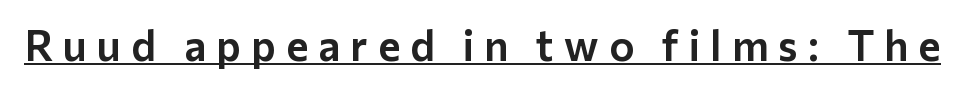
The image shows 42 px sans-serif type, upright; set unusually wide letter spacing (+0.24 em), underlined; low stroke contrast and a medium x-height.
